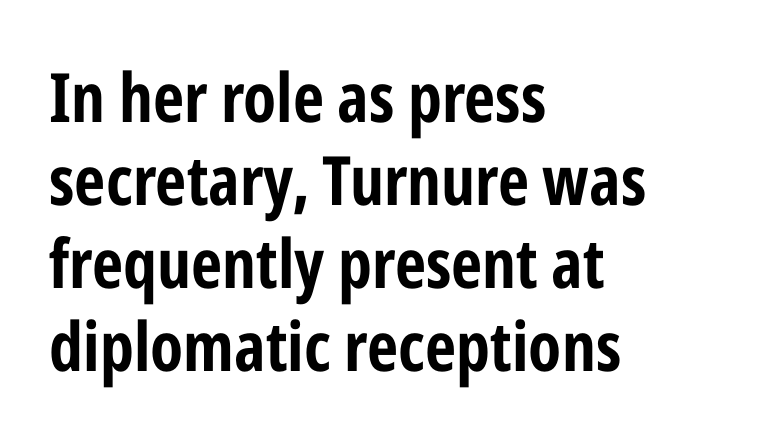
Q: Is the text bold? A: Yes.
Q: Is the text italic (slanted)? A: No, it is upright.
Q: Is the typeface a serif or a sans-serif typeface? A: Sans-serif.
Q: Is the text underlined? A: No.
Q: How is the paragraph aligned? A: Left-aligned.
Q: Is the spacing between letters normal or unusually wide? A: Normal.
Q: Width (condensed, normal, or wide)? A: Condensed.
Q: Stroke contrast? A: Low.
Q: x-height? A: Medium.
Q: Monospaced? A: No.
